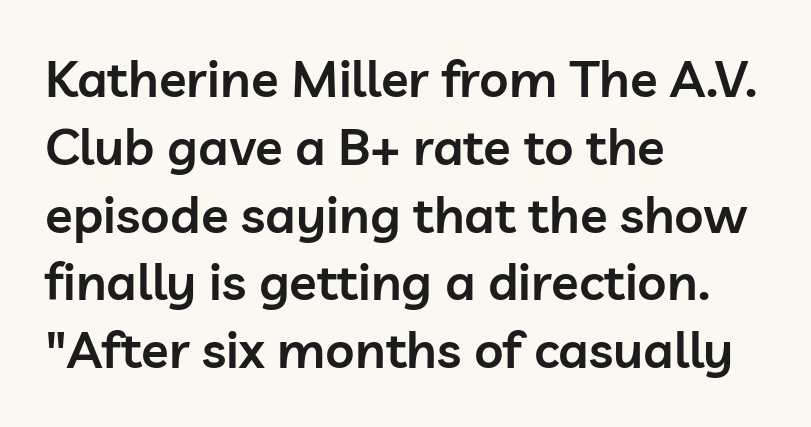
Evenly set lines give the paragraph a standard silhouette. Short and long lines alike share a common starting point at left. Italic: no, the glyphs are upright roman. Descender tails drop into unmarked territory. Observe the ordinary spacing: letters are neighbours, not strangers.
